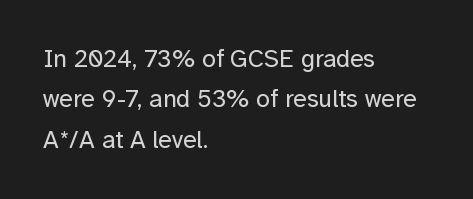
The image shows 25 px text type, upright; set left-aligned, normal line spacing (1.62x), normal letter spacing, not underlined.
